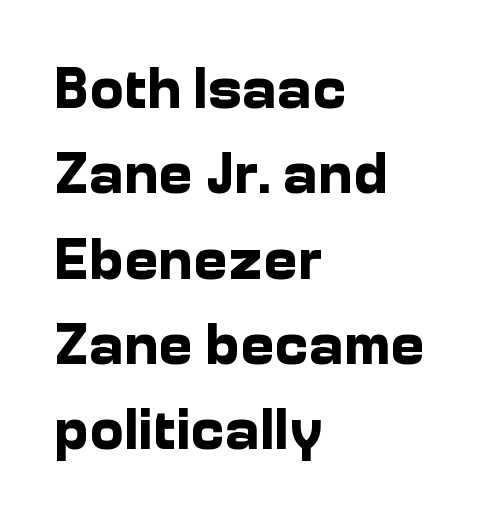
The image shows 58 px bold sans-serif type, upright; set left-aligned, normal line spacing (1.47x), normal letter spacing, not underlined; low stroke contrast and a medium x-height.
